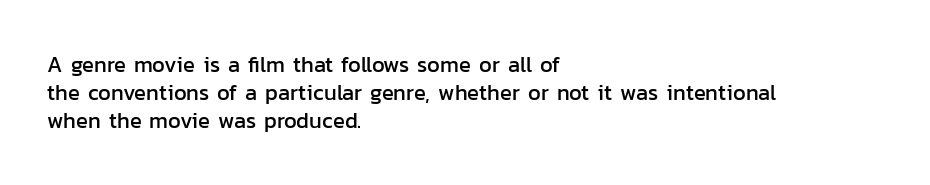
Style check: upright. Decoration check: the copy has no underline. The gaps between neighbouring characters are ordinary and unremarkable. This sample is left-justified, so line endings fall wherever the words run out. The rows are spaced the way most documents space them.
